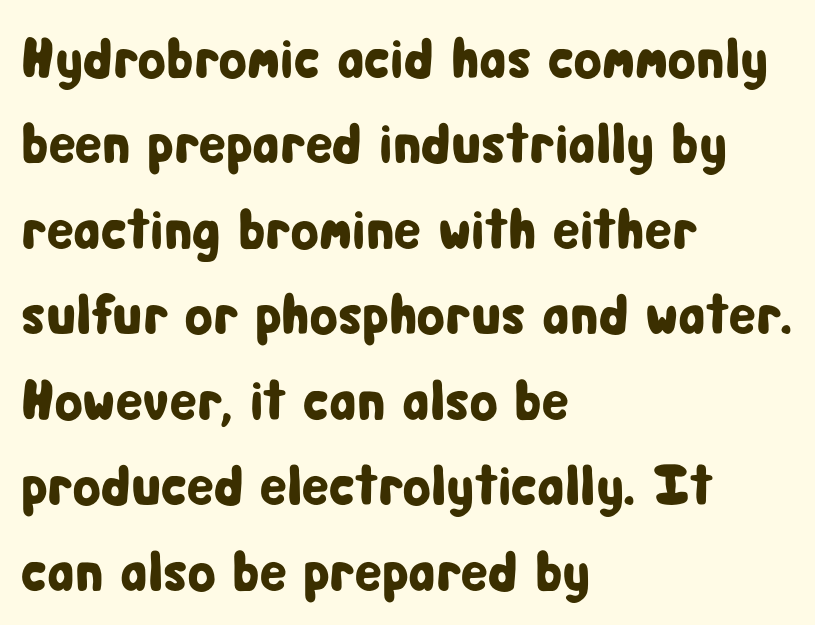
Q: Is the text italic (slanted)? A: No, it is upright.
Q: Is the typeface a serif or a sans-serif typeface? A: Sans-serif.
Q: Is the text underlined? A: No.
Q: How is the paragraph aligned? A: Left-aligned.
Q: Is the spacing between letters normal or unusually wide? A: Normal.
Q: Is the spacing between lines tight, normal or loose? A: Normal.
Q: Width (condensed, normal, or wide)? A: Condensed.
Q: Stroke contrast? A: Low.
Q: x-height? A: Medium.
Q: Monospaced? A: No.
